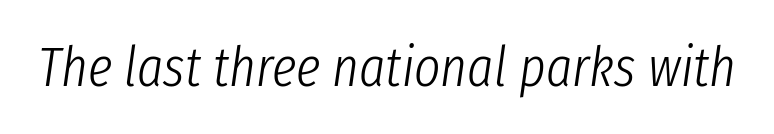
The image shows 56 px light, condensed type, italic (leaning right); set normal letter spacing, not underlined; low stroke contrast and a medium x-height.
